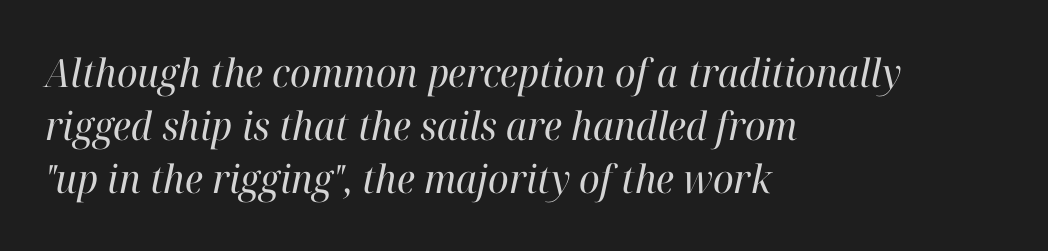
The image shows 39 px regular-weight serif type, italic (leaning right); set left-aligned, normal line spacing (1.36x), normal letter spacing, not underlined; high stroke contrast and a medium x-height.
